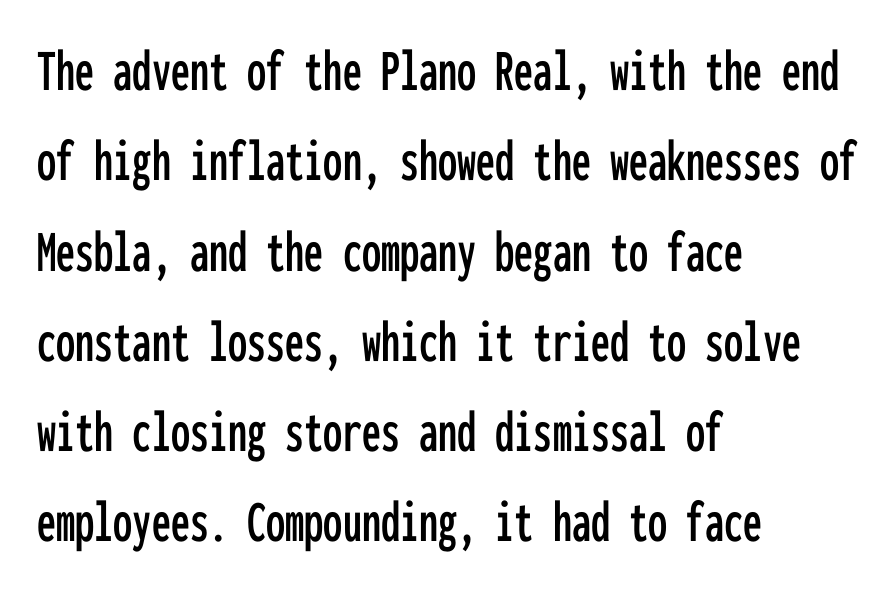
{"serif": "no", "italic": "no", "width": "condensed", "stroke_contrast": "low", "x_height": "medium", "monospaced": "yes", "underline": "no", "align": "left", "line_spacing": "normal", "line_spacing_ratio": 1.48, "letter_spacing": "normal", "letter_spacing_em": 0.0, "glyph_px": 61}
